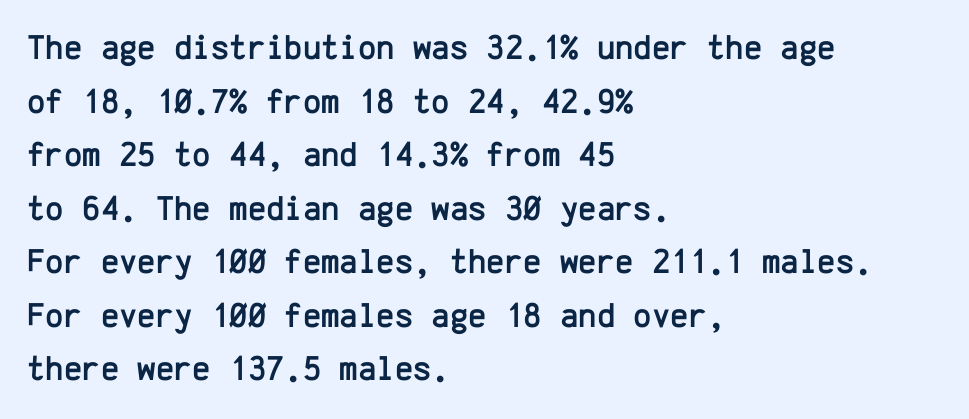
Q: Is the text italic (slanted)? A: No, it is upright.
Q: Is the typeface a serif or a sans-serif typeface? A: Sans-serif.
Q: Is the text underlined? A: No.
Q: How is the paragraph aligned? A: Left-aligned.
Q: Is the spacing between letters normal or unusually wide? A: Normal.
Q: Is the spacing between lines tight, normal or loose? A: Normal.
Q: Width (condensed, normal, or wide)? A: Normal.
Q: Stroke contrast? A: Low.
Q: x-height? A: Medium.
Q: Monospaced? A: Yes.
